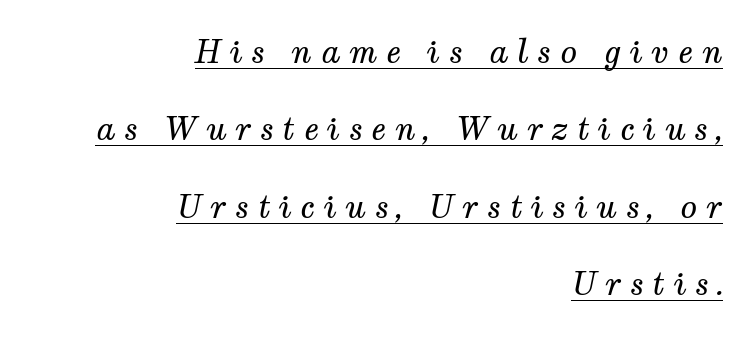
Q: Is the text bold? A: No.
Q: Is the text italic (slanted)? A: Yes, it leans right by about 12 degrees.
Q: Is the typeface a serif or a sans-serif typeface? A: Serif.
Q: Is the text underlined? A: Yes.
Q: How is the paragraph aligned? A: Right-aligned.
Q: Is the spacing between letters normal or unusually wide? A: Unusually wide.
Q: Is the spacing between lines tight, normal or loose? A: Loose.
Q: Width (condensed, normal, or wide)? A: Normal.
Q: Stroke contrast? A: Medium.
Q: x-height? A: Medium.
Q: Monospaced? A: No.
